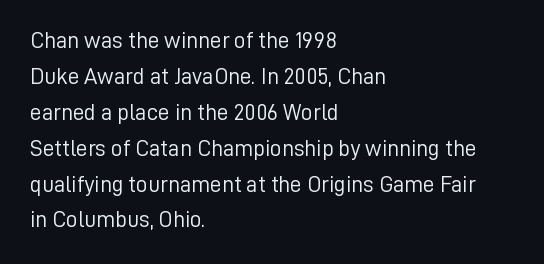
The image shows 23 px text type, upright; set left-aligned, normal line spacing (1.56x), normal letter spacing, not underlined.
